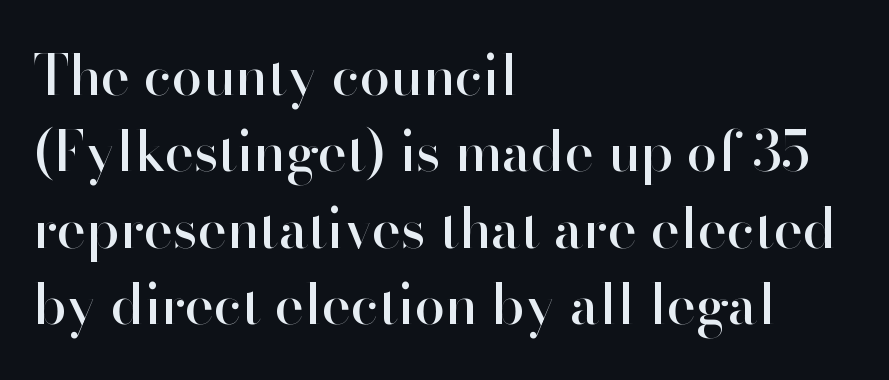
{"serif": "no", "italic": "no", "width": "normal", "stroke_contrast": "high", "x_height": "small", "monospaced": "no", "underline": "no", "align": "left", "line_spacing": "normal", "line_spacing_ratio": 1.39, "letter_spacing": "normal", "letter_spacing_em": 0.0, "glyph_px": 55}
